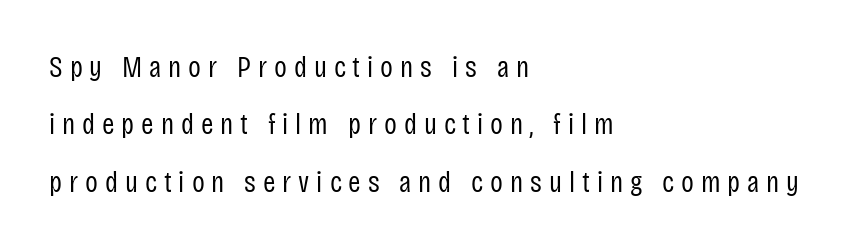
{"serif": "no", "italic": "no", "bold": "no", "weight": "regular", "width": "condensed", "stroke_contrast": "low", "x_height": "large", "monospaced": "no", "underline": "no", "align": "left", "line_spacing": "loose", "line_spacing_ratio": 1.91, "letter_spacing": "wide", "letter_spacing_em": 0.23, "glyph_px": 30}
